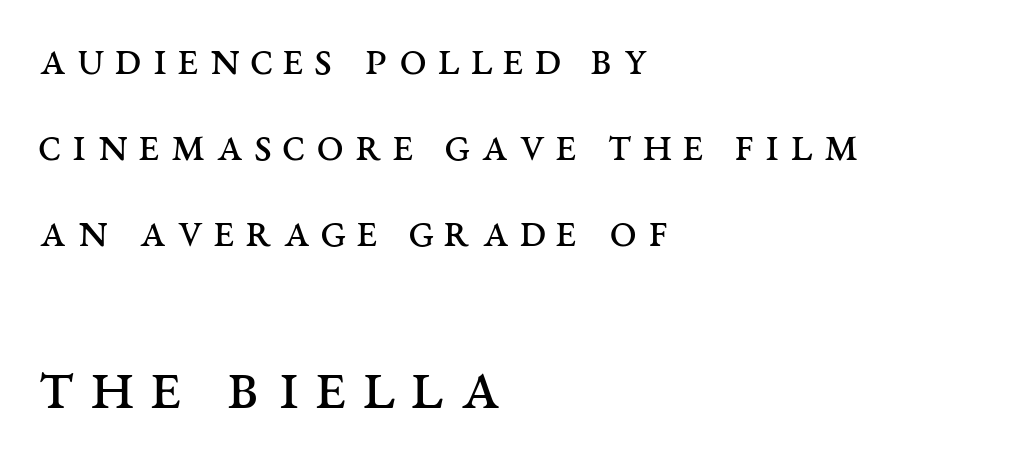
{"serif": "yes", "italic": "no", "bold": "no", "weight": "regular", "width": "wide", "stroke_contrast": "medium", "x_height": "large", "monospaced": "no", "underline": "no", "align": "left", "line_spacing_ratio": 1.76, "letter_spacing": "wide", "letter_spacing_em": 0.22, "larger_block": "second", "size_ratio": 1.49, "glyph_px": 73}
